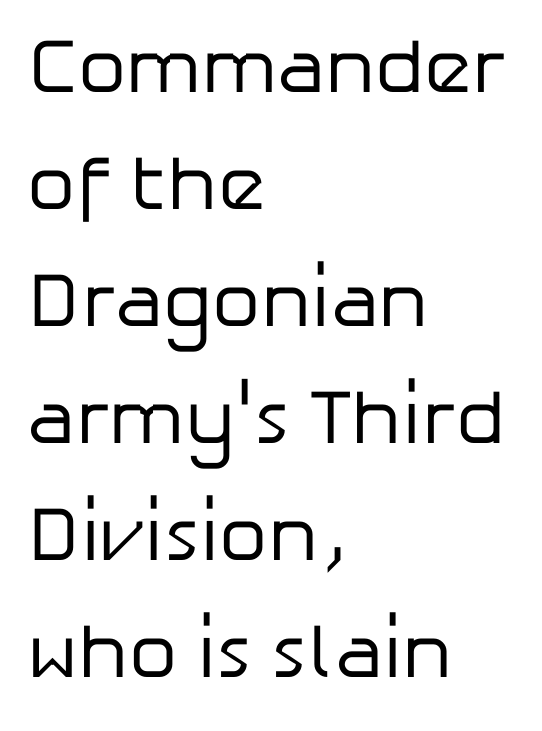
The image shows 77 px regular-weight sans-serif type, upright; set left-aligned, normal line spacing (1.52x), normal letter spacing, not underlined; low stroke contrast and a medium x-height.
